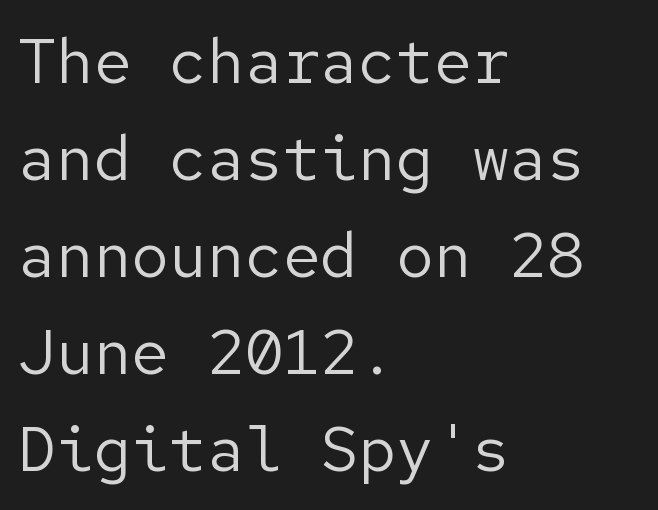
Rendered with straight, roman letterforms. Words appear dense and cohesive because spacing is normal. Weight: in the light-to-regular range. The designer left line spacing at the default.
